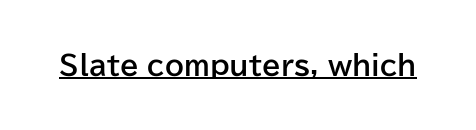
The letters stand straight up with perfectly vertical stems. Between one letter and the next there's only the usual sliver of space. Underlining? Definitely there. Strokes here are thick enough to call this a true bold.
